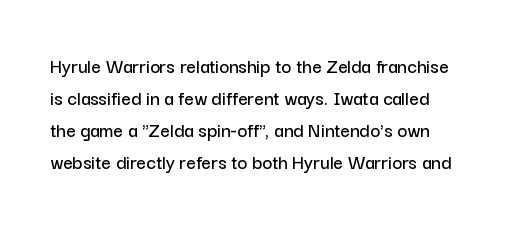
The image shows 21 px text type, upright; set normal line spacing (1.52x), normal letter spacing, not underlined.
